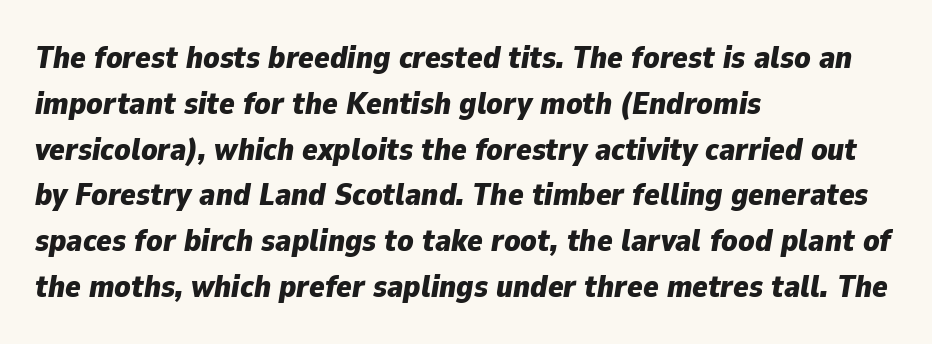
The image shows 32 px bold type, italic (leaning right); set left-aligned, normal line spacing (1.43x), normal letter spacing, not underlined; low stroke contrast and a medium x-height.
